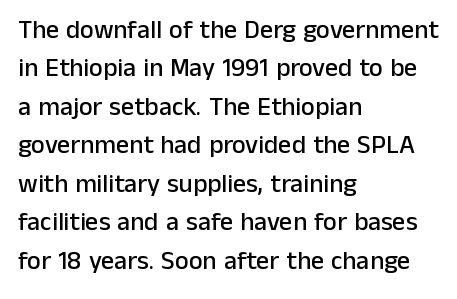
Q: Is the text italic (slanted)? A: No, it is upright.
Q: Is the text underlined? A: No.
Q: How is the paragraph aligned? A: Left-aligned.
Q: Is the spacing between letters normal or unusually wide? A: Normal.
Q: Is the spacing between lines tight, normal or loose? A: Normal.
